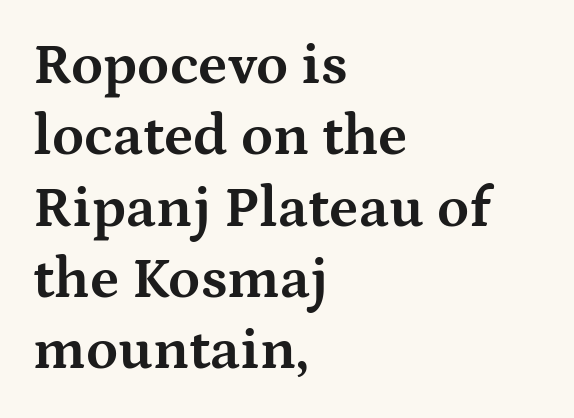
The ragged edge is on the right, which tells us the setting is flush left. The glyphs are unaccompanied by any horizontal stroke below them. Ascenders rise straight up at ninety degrees. Look at the tracking — it's just the regular setting, nothing added.
